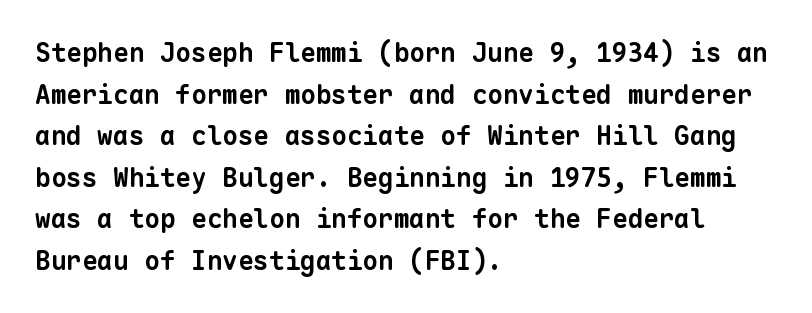
The image shows 26 px bold type; set left-aligned, normal line spacing (1.6x), normal letter spacing, not underlined.
